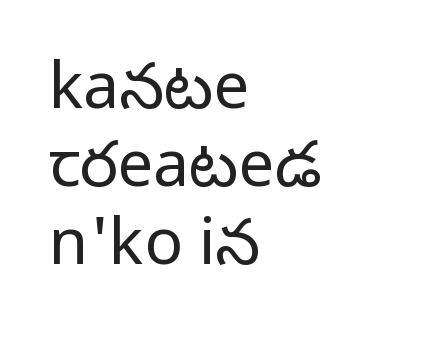
{"serif": "no", "italic": "no", "bold": "no", "weight": "regular", "width": "normal", "stroke_contrast": "low", "x_height": "medium", "monospaced": "no", "underline": "no", "align": "left", "line_spacing_ratio": 1.22, "letter_spacing": "normal", "letter_spacing_em": 0.0, "glyph_px": 64}
